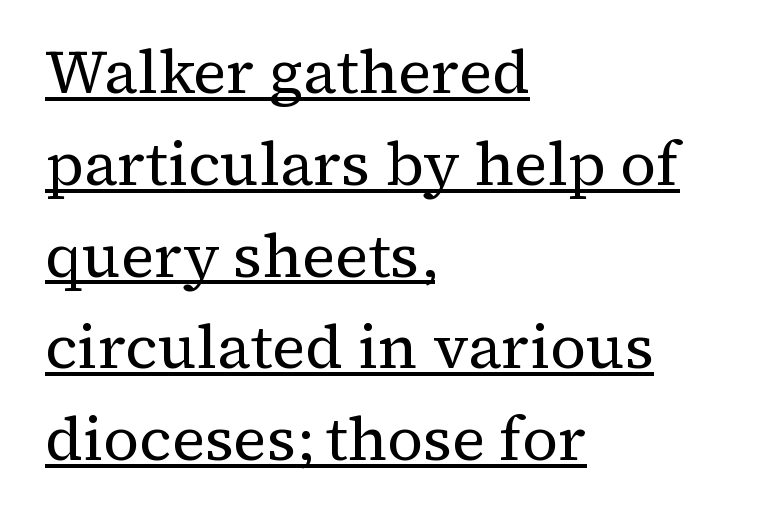
A classic flush-left, rag-right setting is used for this passage. The letters stand upright; this is a roman face. Each letter's strokes conclude with small projecting serifs. Weight: regular or lighter. The passage shown stacks its lines at a standard gap. In designer terms, the underline attribute is active on this setting.
